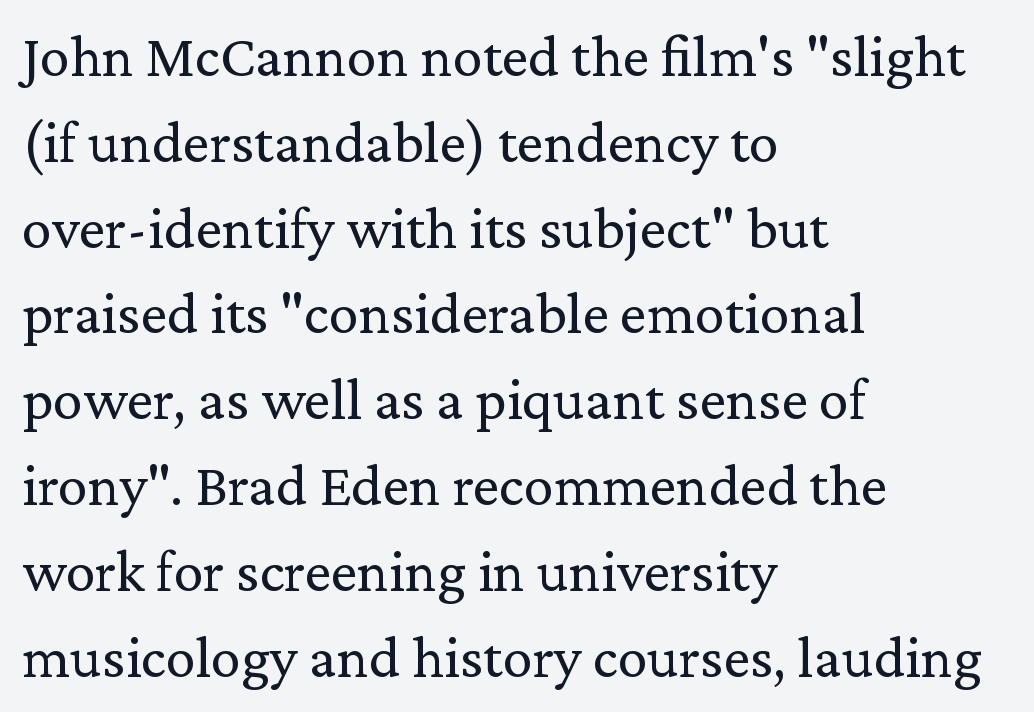
The image shows 60 px regular-weight serif type, upright; set left-aligned, normal line spacing (1.43x), normal letter spacing, not underlined; low stroke contrast and a medium x-height.
